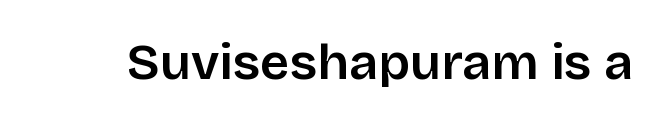
{"serif": "no", "italic": "no", "bold": "semi", "weight": "semibold", "width": "normal", "stroke_contrast": "low", "x_height": "large", "monospaced": "no", "underline": "no", "letter_spacing": "normal", "letter_spacing_em": 0.0, "glyph_px": 51}
